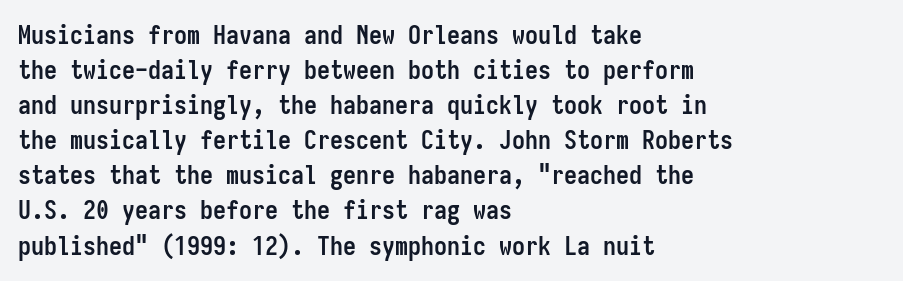
The image shows 26 px bold type, upright; set left-aligned, normal line spacing (1.35x), normal letter spacing, not underlined.
